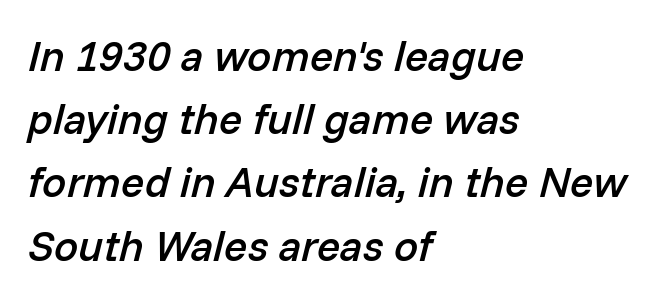
Observe the lean: these are italic letterforms. Horizontal bands of white between lines are of average thickness. Spacing verdict: proportional, widths tailored to each character. The glyphs have the mass of a demibold cut, below bold. Look at the tracking — it's just the regular setting, nothing added.
